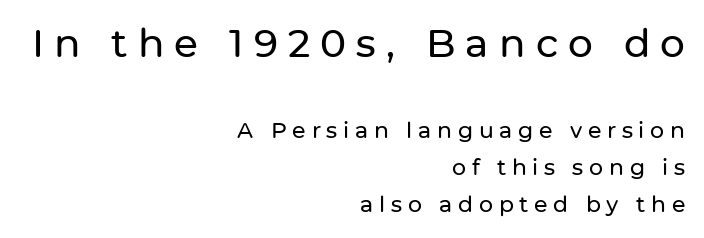
The image shows 39 px sans-serif type, upright; set right-aligned, normal line spacing (1.69x), unusually wide letter spacing (+0.26 em), not underlined; the first (top) block is 1.77x larger; low stroke contrast and a medium x-height.
